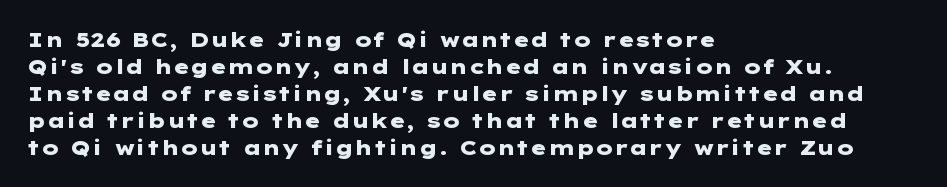
The font's upright variant was chosen for this text. Notice how the passage keeps a crisp vertical edge on the left only. Honestly, the row spacing looks completely unremarkable. Bare-footed words on every line.
